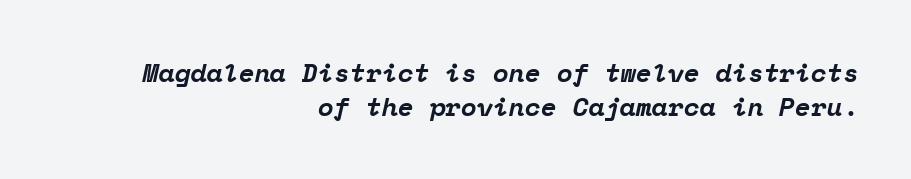
A bare baseline throughout the passage. This rendering leaves character spacing at its baseline value. The font's italic variant was chosen for this text. The setting favours the right margin, as signatures and pull-quotes sometimes do.
